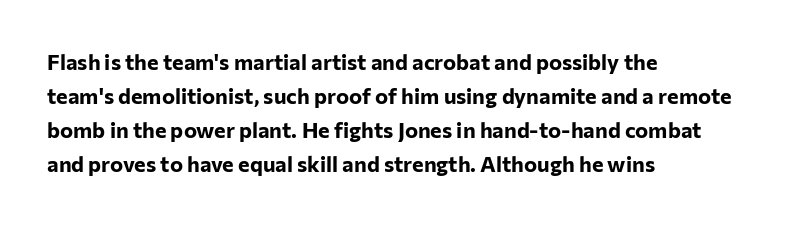
The image shows 22 px bold type, upright; set left-aligned, normal line spacing (1.55x), normal letter spacing, not underlined.
